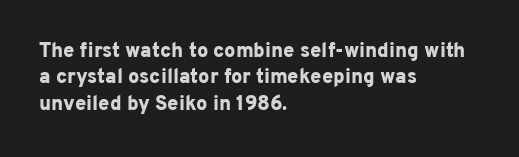
Q: Is the text bold? A: Yes.
Q: Is the text italic (slanted)? A: No, it is upright.
Q: Is the text underlined? A: No.
Q: How is the paragraph aligned? A: Left-aligned.
Q: Is the spacing between letters normal or unusually wide? A: Normal.
Q: Is the spacing between lines tight, normal or loose? A: Normal.
